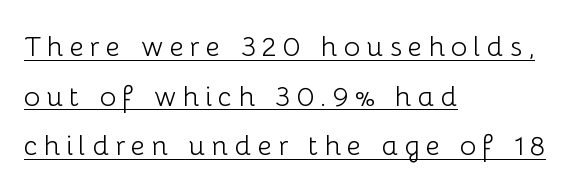
{"serif": "no", "italic": "no", "bold": "no", "weight": "light", "width": "normal", "stroke_contrast": "low", "x_height": "medium", "monospaced": "no", "underline": "yes", "align": "left", "line_spacing_ratio": 1.77, "letter_spacing": "wide", "letter_spacing_em": 0.21, "glyph_px": 28}
